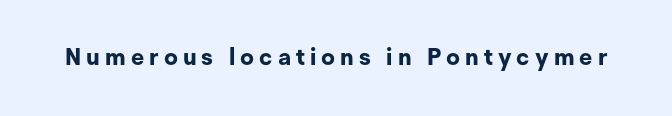
Q: Is the text bold? A: Yes.
Q: Is the text italic (slanted)? A: No, it is upright.
Q: Is the text underlined? A: No.
Q: Is the spacing between letters normal or unusually wide? A: Unusually wide.
